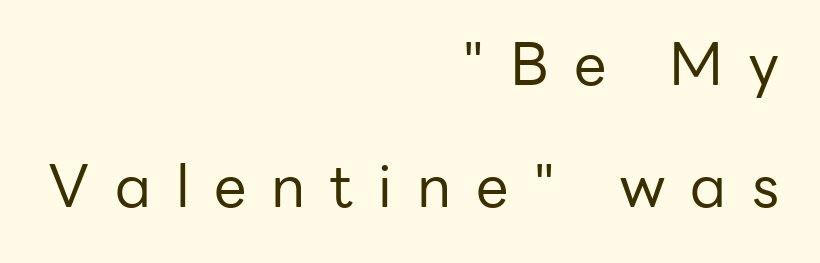
{"serif": "no", "italic": "no", "bold": "no", "weight": "regular", "width": "normal", "stroke_contrast": "low", "x_height": "medium", "monospaced": "no", "underline": "no", "align": "right", "line_spacing": "loose", "line_spacing_ratio": 2.1, "letter_spacing": "wide", "letter_spacing_em": 0.43, "glyph_px": 58}
